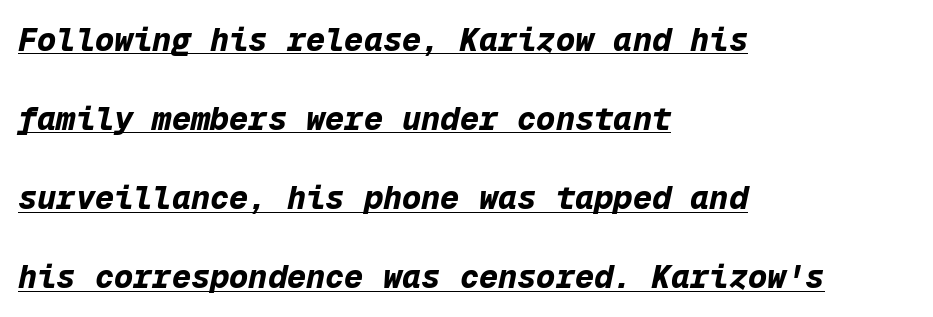
Q: Is the text bold? A: Yes.
Q: Is the text italic (slanted)? A: Yes, it leans right by about 12 degrees.
Q: Is the text underlined? A: Yes.
Q: How is the paragraph aligned? A: Left-aligned.
Q: Is the spacing between letters normal or unusually wide? A: Normal.
Q: Is the spacing between lines tight, normal or loose? A: Loose.
Q: Width (condensed, normal, or wide)? A: Normal.
Q: Stroke contrast? A: Low.
Q: x-height? A: Medium.
Q: Monospaced? A: Yes.
